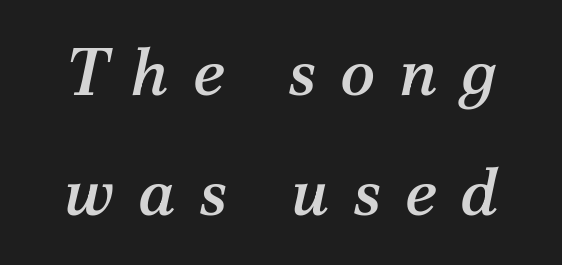
{"serif": "yes", "italic": "yes", "lean": "right", "slant_degrees": 12, "width": "normal", "stroke_contrast": "medium", "x_height": "medium", "monospaced": "no", "underline": "no", "line_spacing_ratio": 1.82, "letter_spacing": "wide", "letter_spacing_em": 0.36, "glyph_px": 66}
